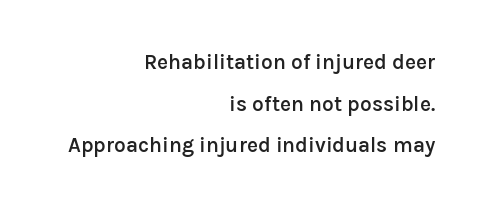
{"italic": "no", "bold": "semi", "underline": "no", "align": "right", "line_spacing": "loose", "line_spacing_ratio": 1.98, "letter_spacing": "normal", "letter_spacing_em": 0.0, "glyph_px": 21}
